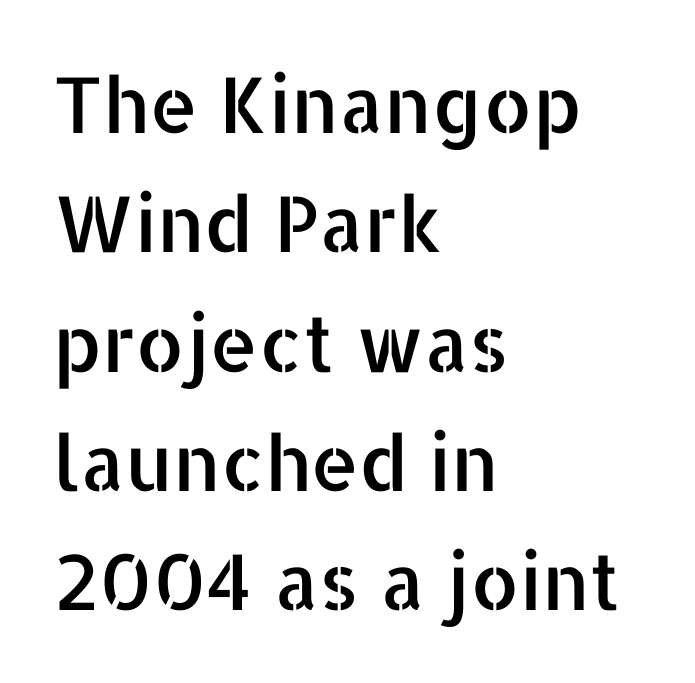
{"serif": "no", "italic": "no", "width": "normal", "stroke_contrast": "low", "x_height": "medium", "monospaced": "no", "underline": "no", "align": "left", "line_spacing": "normal", "line_spacing_ratio": 1.55, "letter_spacing": "normal", "letter_spacing_em": 0.0, "glyph_px": 77}
